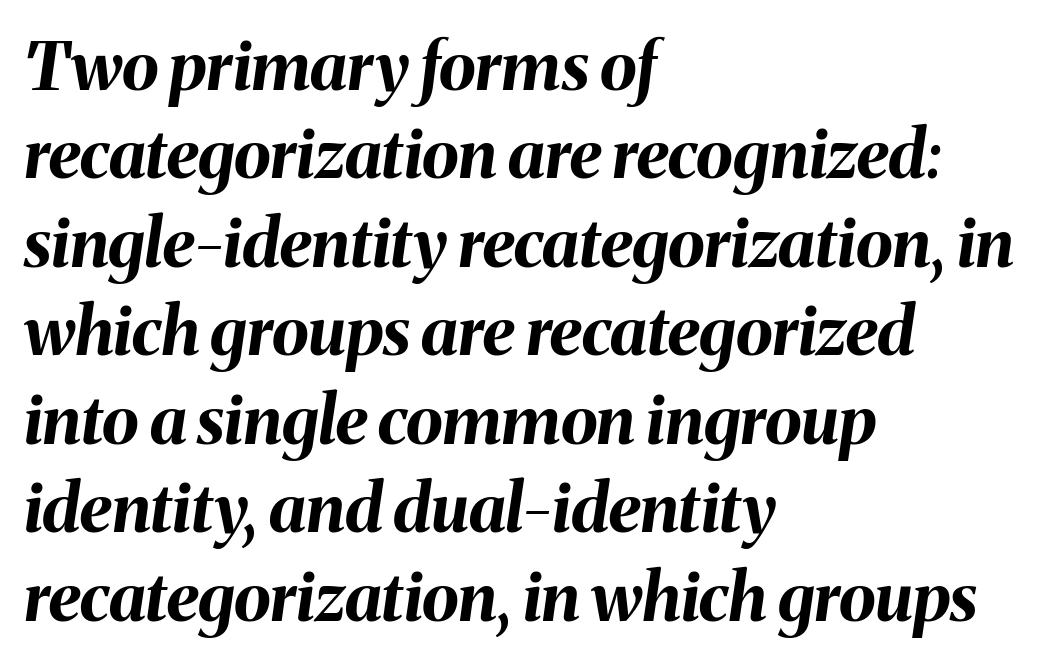
The image shows 67 px bold type, italic (leaning right); set left-aligned, normal line spacing (1.32x), normal letter spacing, not underlined; medium stroke contrast and a medium x-height.
